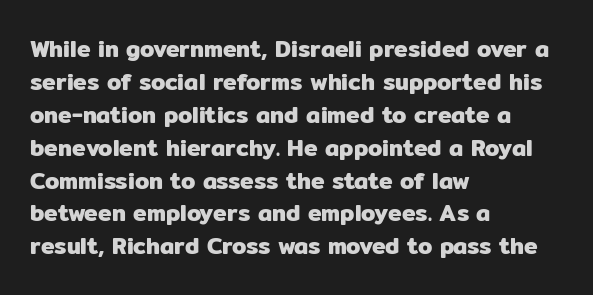
Q: Is the text italic (slanted)? A: No, it is upright.
Q: Is the text underlined? A: No.
Q: How is the paragraph aligned? A: Left-aligned.
Q: Is the spacing between letters normal or unusually wide? A: Normal.
Q: Is the spacing between lines tight, normal or loose? A: Normal.
